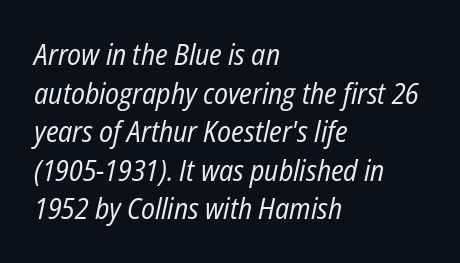
No extra ink here — the face is not bold. Short note: letters normally spaced. Rendered with sloped, italic letterforms. The passage shown is not underscored anywhere. Looks like regular typesetting: each glyph gets only the width it needs. This sample keeps an unexceptional amount of space between lines.
